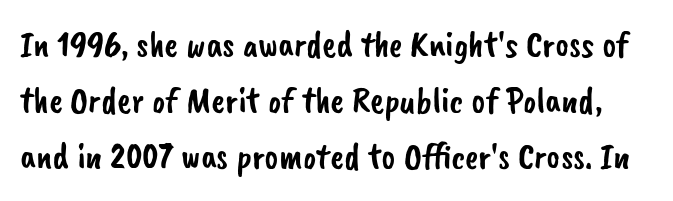
{"serif": "no", "width": "normal", "stroke_contrast": "low", "x_height": "small", "monospaced": "no", "underline": "no", "line_spacing": "normal", "line_spacing_ratio": 1.52, "letter_spacing": "normal", "letter_spacing_em": 0.0, "glyph_px": 37}
